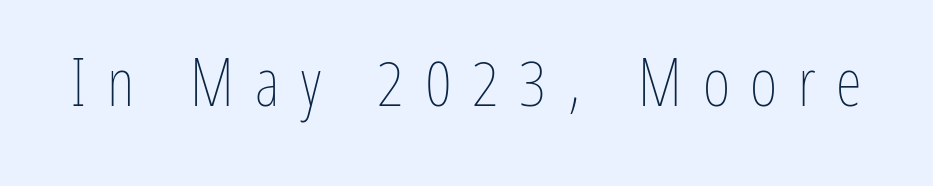
{"italic": "no", "bold": "no", "weight": "thin", "width": "condensed", "stroke_contrast": "low", "x_height": "medium", "monospaced": "no", "underline": "no", "letter_spacing": "wide", "letter_spacing_em": 0.31, "glyph_px": 67}
